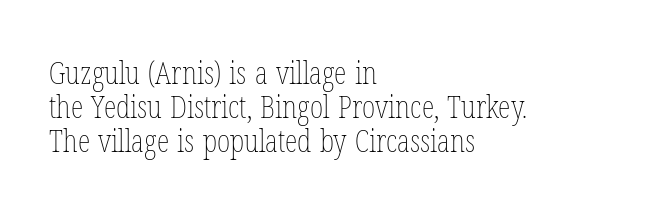
{"italic": "no", "bold": "no", "weight": "thin", "width": "condensed", "stroke_contrast": "low", "x_height": "medium", "monospaced": "no", "underline": "no", "align": "left", "line_spacing": "tight", "line_spacing_ratio": 1.06, "letter_spacing": "normal", "letter_spacing_em": 0.0, "glyph_px": 32}
